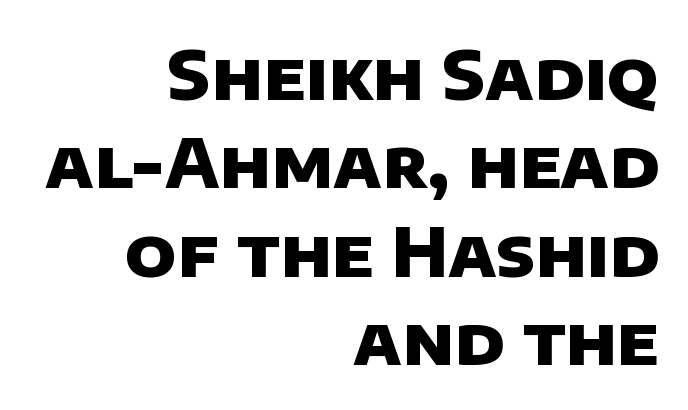
Q: Is the text bold? A: Yes.
Q: Is the typeface a serif or a sans-serif typeface? A: Sans-serif.
Q: Is the text underlined? A: No.
Q: How is the paragraph aligned? A: Right-aligned.
Q: Is the spacing between letters normal or unusually wide? A: Normal.
Q: Is the spacing between lines tight, normal or loose? A: Normal.
Q: Width (condensed, normal, or wide)? A: Normal.
Q: Stroke contrast? A: Low.
Q: x-height? A: Large.
Q: Monospaced? A: No.
